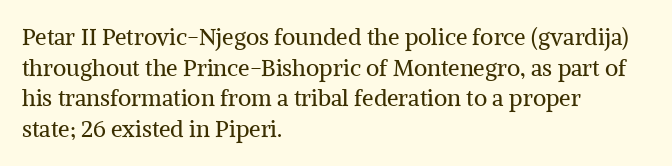
The image shows 23 px text type, upright; set left-aligned, normal line spacing (1.33x), normal letter spacing, not underlined.
